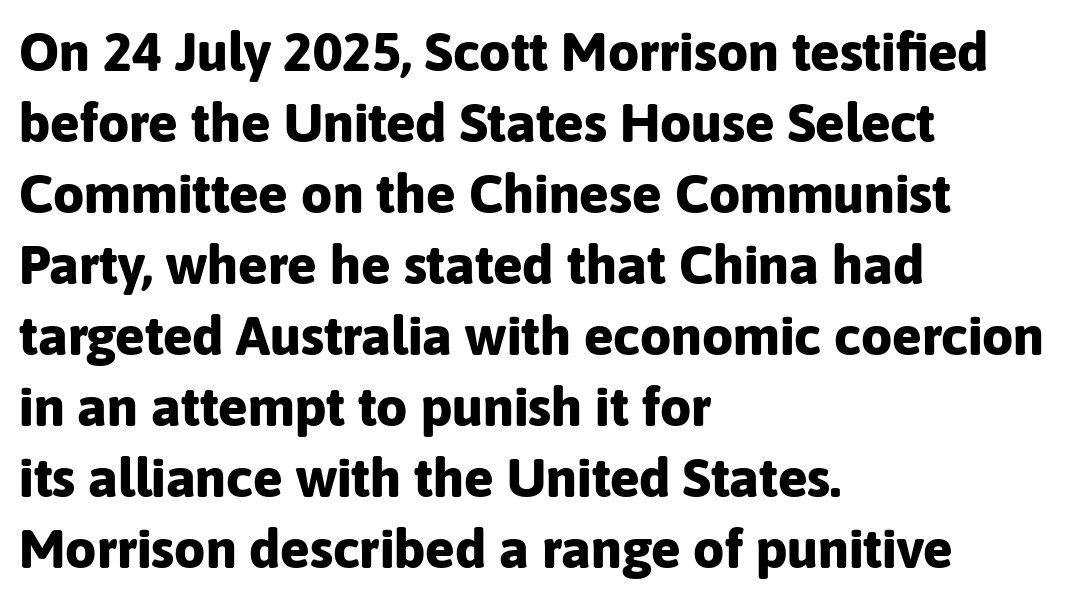
Where is the straight margin? On the left. Varying glyph widths throughout — classic text-font behaviour. Line spacing here is normal. In terms of posture, this sample is upright. Tracking value appears to be zero — textbook default spacing. Note: no serifs on the glyphs.
